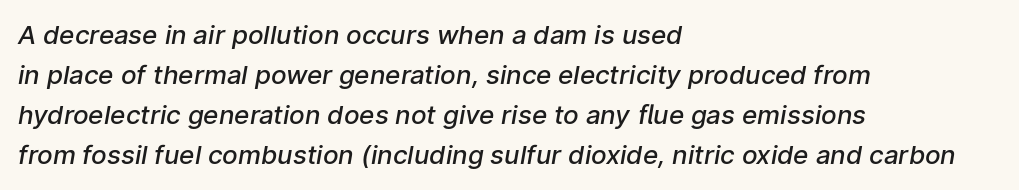
Q: Is the text bold? A: Semi-bold.
Q: Is the text underlined? A: No.
Q: How is the paragraph aligned? A: Left-aligned.
Q: Is the spacing between letters normal or unusually wide? A: Normal.
Q: Is the spacing between lines tight, normal or loose? A: Normal.
